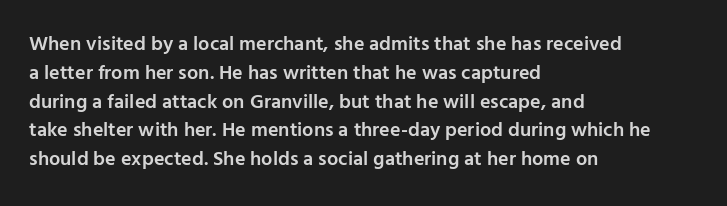
{"italic": "no", "bold": "semi", "underline": "no", "align": "left", "line_spacing": "normal", "line_spacing_ratio": 1.44, "letter_spacing": "normal", "letter_spacing_em": 0.0, "glyph_px": 20}
